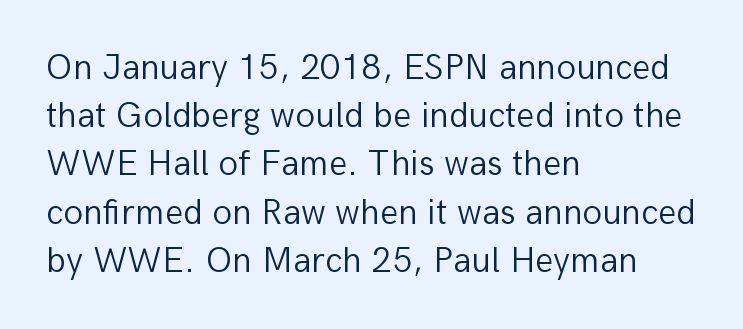
This is not heavy type; no bold has been used. No extra tracking has been applied to these lines. If you measured baseline to baseline, you'd find a middling distance. Does the lettering tilt? It doesn't — this is upright.
